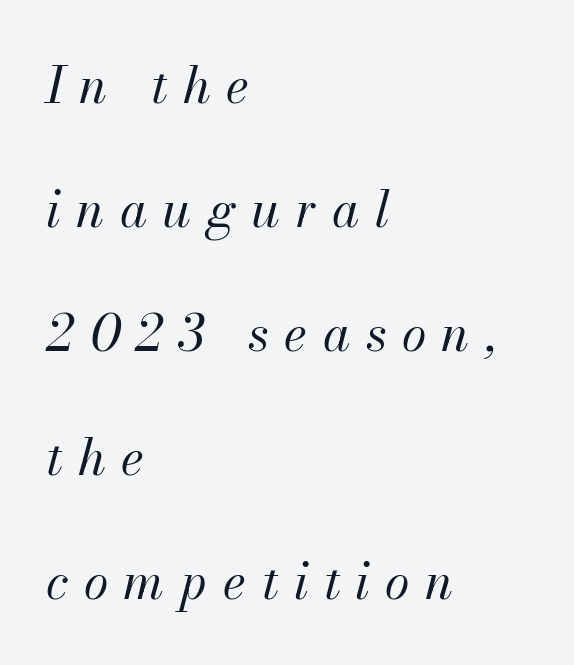
Q: Is the text bold? A: No.
Q: Is the text italic (slanted)? A: Yes, it leans right by about 13 degrees.
Q: Is the text underlined? A: No.
Q: How is the paragraph aligned? A: Left-aligned.
Q: Is the spacing between letters normal or unusually wide? A: Unusually wide.
Q: Is the spacing between lines tight, normal or loose? A: Loose.
Q: Width (condensed, normal, or wide)? A: Normal.
Q: Stroke contrast? A: Medium.
Q: x-height? A: Small.
Q: Monospaced? A: No.
